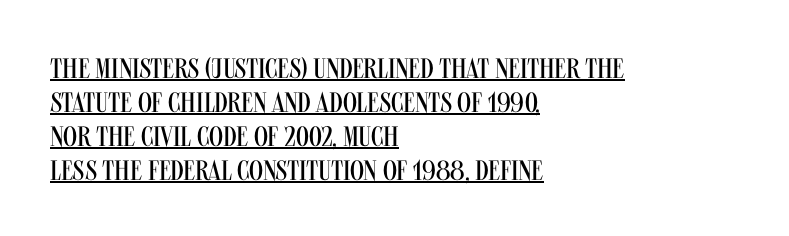
Q: Is the text bold? A: No.
Q: Is the text italic (slanted)? A: No, it is upright.
Q: Is the typeface a serif or a sans-serif typeface? A: Sans-serif.
Q: Is the text underlined? A: Yes.
Q: How is the paragraph aligned? A: Left-aligned.
Q: Is the spacing between letters normal or unusually wide? A: Normal.
Q: Width (condensed, normal, or wide)? A: Condensed.
Q: Stroke contrast? A: Medium.
Q: x-height? A: Large.
Q: Monospaced? A: No.
